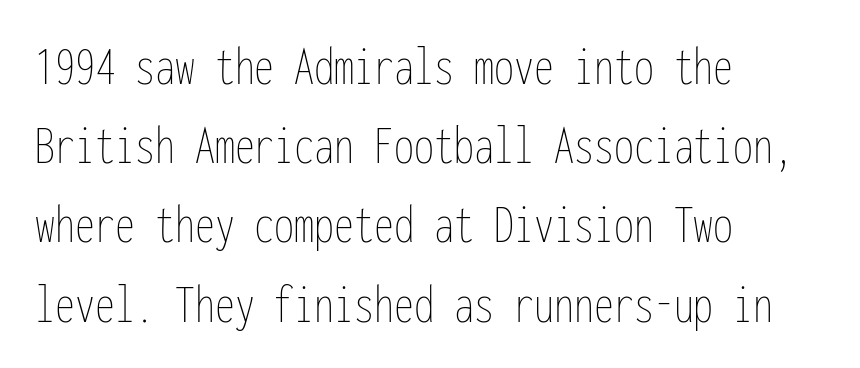
The image shows 57 px thin, condensed type, upright, monospaced; set left-aligned, normal line spacing (1.39x), normal letter spacing, not underlined; low stroke contrast and a medium x-height.
